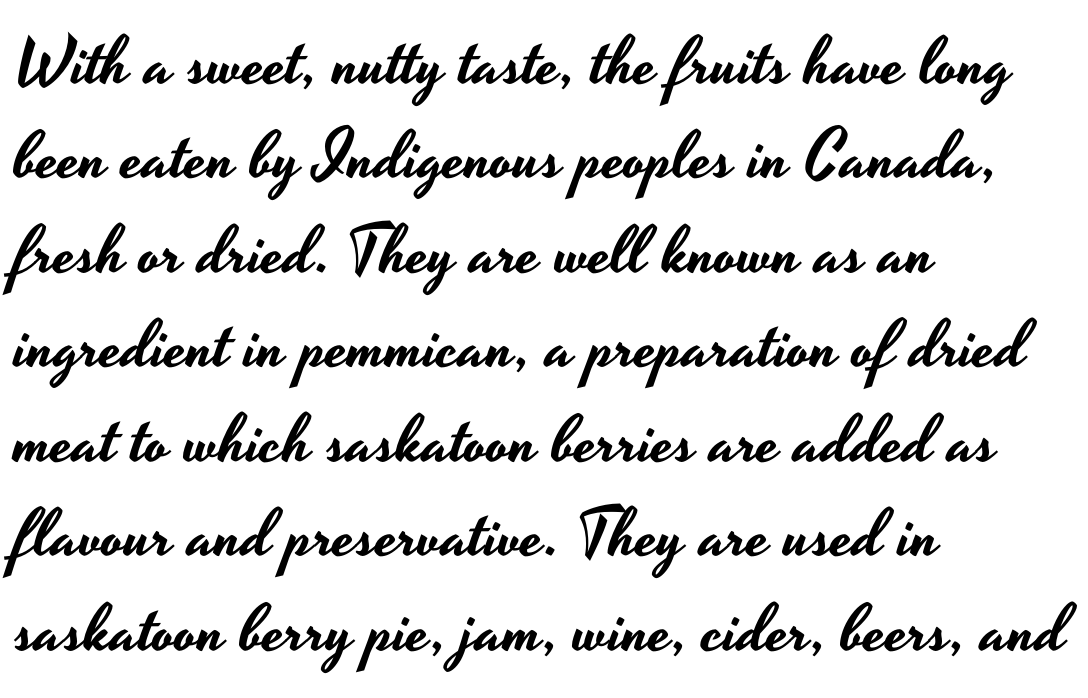
How are the letters spaced? Ordinarily, with no added tracking. Proportional: the letters do not fall into vertical columns. A classic flush-left, rag-right setting is used for this passage. The lines sit at an ordinary, default distance from one another. Just letters on the line, the space beneath them empty.
